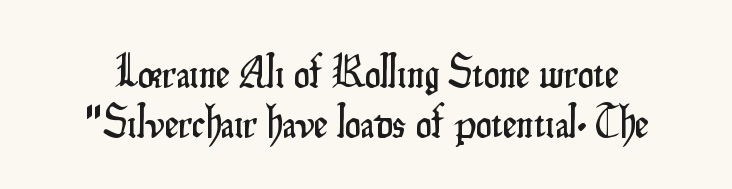
Q: Is the text italic (slanted)? A: No, it is upright.
Q: Is the typeface a serif or a sans-serif typeface? A: Sans-serif.
Q: Is the text underlined? A: No.
Q: How is the paragraph aligned? A: Centered.
Q: Is the spacing between letters normal or unusually wide? A: Normal.
Q: Is the spacing between lines tight, normal or loose? A: Tight.
Q: Width (condensed, normal, or wide)? A: Condensed.
Q: Stroke contrast? A: Low.
Q: x-height? A: Small.
Q: Monospaced? A: No.
